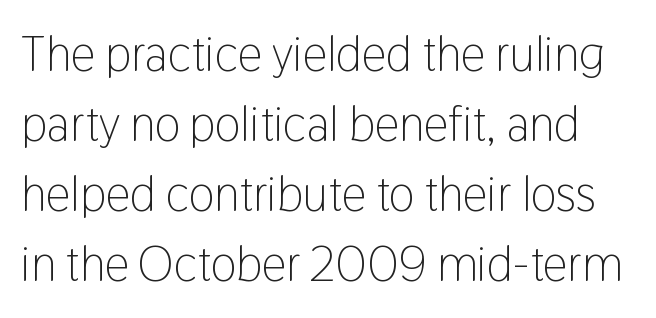
The image shows 49 px light, condensed sans-serif type, upright; set normal line spacing (1.43x), normal letter spacing, not underlined; low stroke contrast and a medium x-height.
